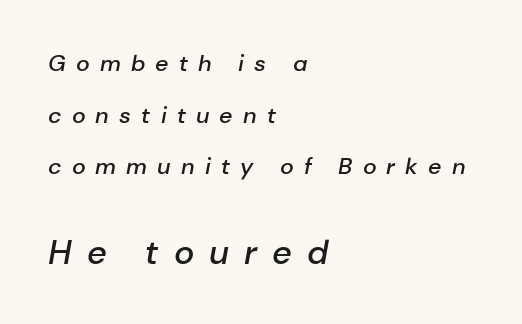
{"italic": "yes", "lean": "right", "slant_degrees": 10, "bold": "semi", "weight": "semibold", "width": "normal", "stroke_contrast": "low", "x_height": "medium", "monospaced": "no", "underline": "no", "align": "left", "line_spacing": "loose", "line_spacing_ratio": 2.25, "letter_spacing": "wide", "letter_spacing_em": 0.44, "larger_block": "second", "size_ratio": 1.48, "glyph_px": 34}
